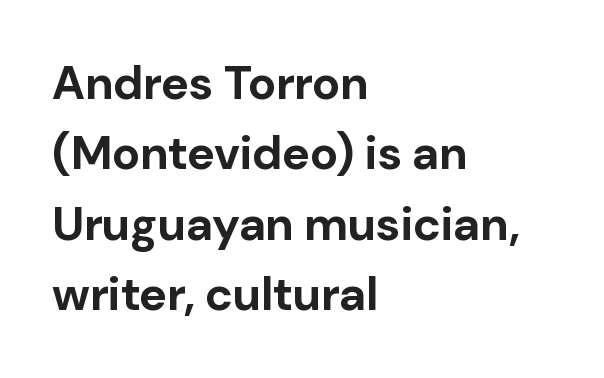
Casual observation: everything's shoved over to the left. Ascenders rise straight up at ninety degrees. The passage shown is typed in a proportional face where columns would drift. Note: no serifs on the glyphs.
